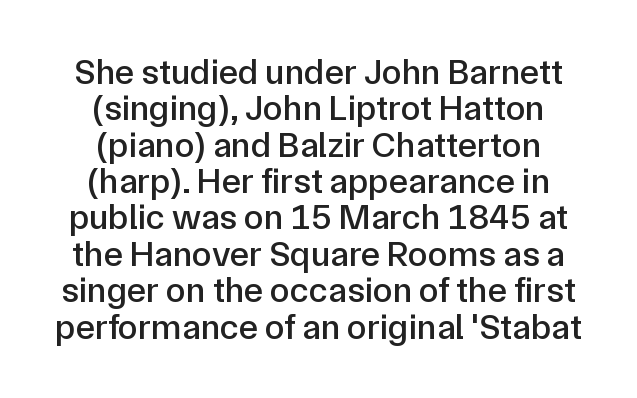
{"serif": "no", "italic": "no", "width": "normal", "stroke_contrast": "low", "x_height": "medium", "monospaced": "no", "underline": "no", "align": "center", "line_spacing": "tight", "line_spacing_ratio": 1.01, "letter_spacing": "normal", "letter_spacing_em": 0.0, "glyph_px": 36}
